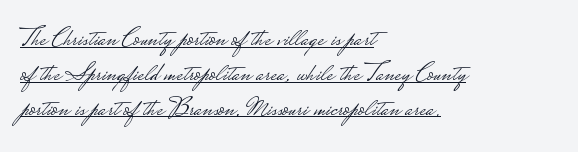
{"bold": "no", "underline": "yes", "align": "left", "line_spacing": "normal", "line_spacing_ratio": 1.29, "letter_spacing": "normal", "letter_spacing_em": 0.0, "glyph_px": 27}
